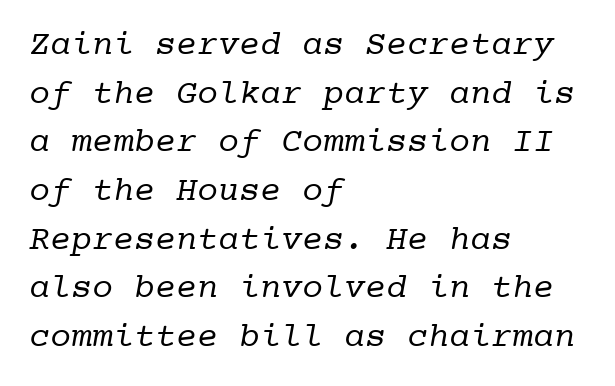
The image shows 35 px regular-weight serif type, monospaced; set left-aligned, normal line spacing (1.39x), normal letter spacing, not underlined; low stroke contrast and a medium x-height.
